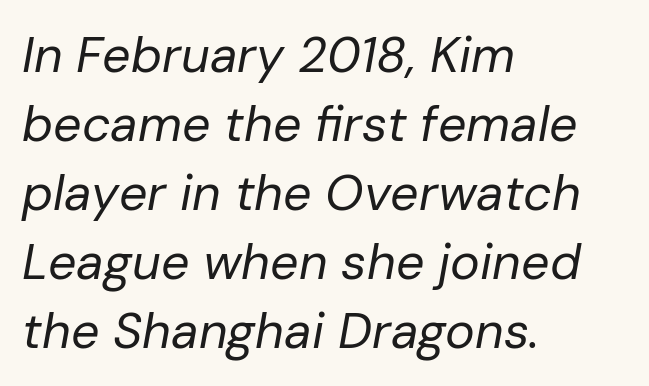
{"italic": "yes", "lean": "right", "slant_degrees": 10, "bold": "no", "weight": "regular", "width": "normal", "stroke_contrast": "low", "x_height": "medium", "monospaced": "no", "underline": "no", "align": "left", "line_spacing": "normal", "line_spacing_ratio": 1.38, "letter_spacing": "normal", "letter_spacing_em": 0.0, "glyph_px": 50}
